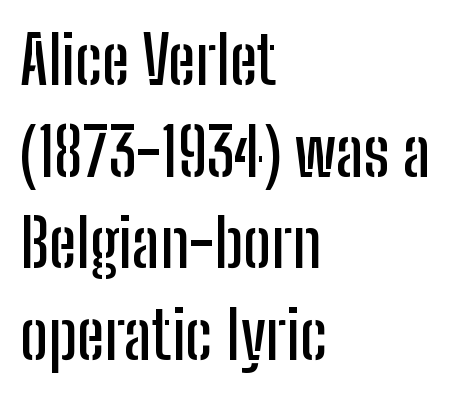
The space between consecutive lines is moderate. The letters stand straight up with perfectly vertical stems. Think of a printed novel: that variable character pitch is what you see here. The glyphs are unaccompanied by any horizontal stroke below them. Classification — sans serif. Here the glyphs are tracked normally, forming tight word shapes.
